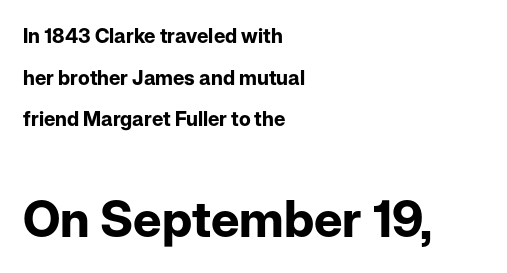
Q: Is the text bold? A: Yes.
Q: Is the text italic (slanted)? A: No, it is upright.
Q: Is the typeface a serif or a sans-serif typeface? A: Sans-serif.
Q: Is the text underlined? A: No.
Q: How is the paragraph aligned? A: Left-aligned.
Q: Is the spacing between letters normal or unusually wide? A: Normal.
Q: Is the spacing between lines tight, normal or loose? A: Loose.
Q: Which block of text is set in a larger size, the first (top) or the second (bottom)? A: The second (bottom) one.
Q: Width (condensed, normal, or wide)? A: Normal.
Q: Stroke contrast? A: Low.
Q: x-height? A: Medium.
Q: Monospaced? A: No.
